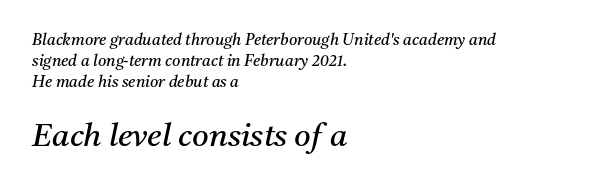
Q: Is the text bold? A: No.
Q: Is the text italic (slanted)? A: Yes, it leans right by about 11 degrees.
Q: Is the typeface a serif or a sans-serif typeface? A: Serif.
Q: Is the text underlined? A: No.
Q: How is the paragraph aligned? A: Left-aligned.
Q: Is the spacing between letters normal or unusually wide? A: Normal.
Q: Is the spacing between lines tight, normal or loose? A: Normal.
Q: Which block of text is set in a larger size, the first (top) or the second (bottom)? A: The second (bottom) one.
Q: Width (condensed, normal, or wide)? A: Normal.
Q: Stroke contrast? A: Medium.
Q: x-height? A: Medium.
Q: Monospaced? A: No.
